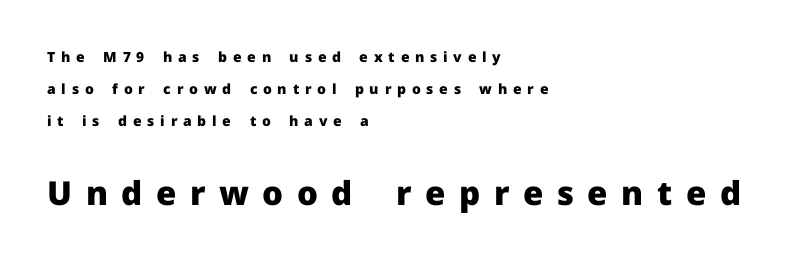
The image shows 33 px heavy sans-serif type, upright; set left-aligned, loose line spacing (2.27x), unusually wide letter spacing (+0.41 em), not underlined; the second (bottom) block is 2.36x larger; low stroke contrast and a medium x-height.
